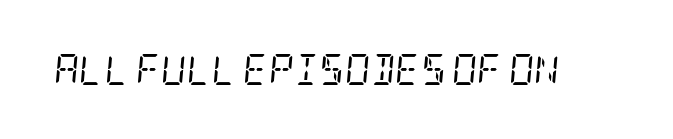
The image shows 31 px regular-weight, condensed serif type, italic (leaning right); set normal letter spacing, not underlined; low stroke contrast and a large x-height.
